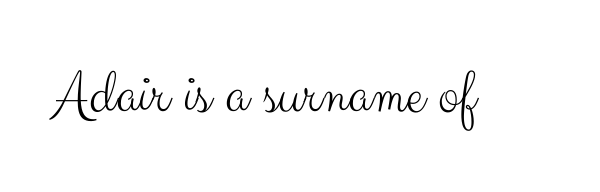
The image shows 64 px light sans-serif type; set normal letter spacing, not underlined; medium stroke contrast and a small x-height.
